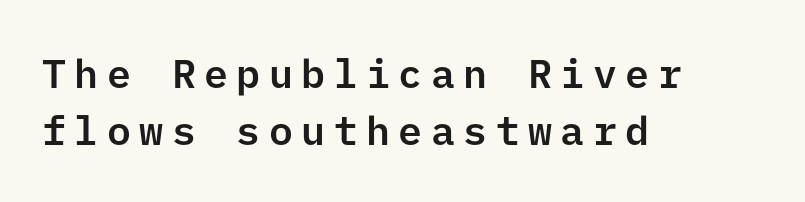
Q: Is the text italic (slanted)? A: No, it is upright.
Q: Is the typeface a serif or a sans-serif typeface? A: Sans-serif.
Q: Is the text underlined? A: No.
Q: How is the paragraph aligned? A: Left-aligned.
Q: Is the spacing between letters normal or unusually wide? A: Unusually wide.
Q: Is the spacing between lines tight, normal or loose? A: Normal.
Q: Width (condensed, normal, or wide)? A: Normal.
Q: Stroke contrast? A: Low.
Q: x-height? A: Medium.
